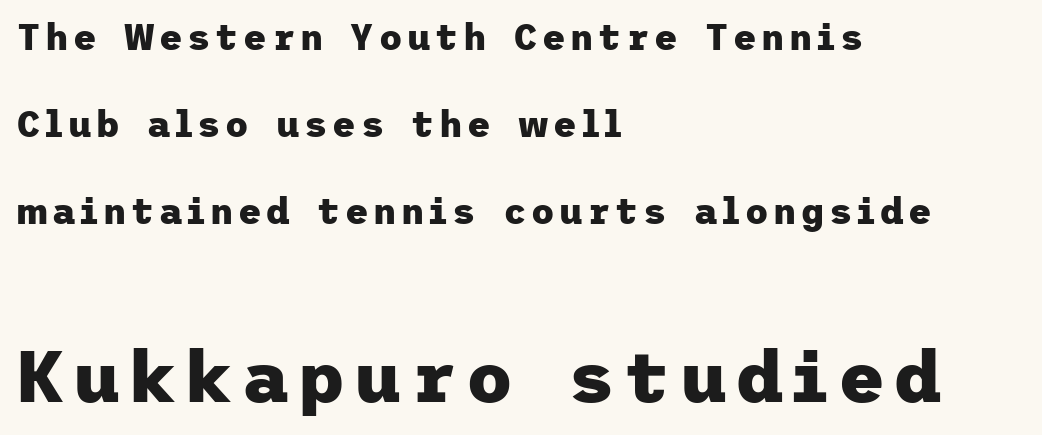
Q: Is the text bold? A: Yes.
Q: Is the text italic (slanted)? A: No, it is upright.
Q: Is the typeface a serif or a sans-serif typeface? A: Sans-serif.
Q: Is the text underlined? A: No.
Q: How is the paragraph aligned? A: Left-aligned.
Q: Is the spacing between lines tight, normal or loose? A: Loose.
Q: Which block of text is set in a larger size, the first (top) or the second (bottom)? A: The second (bottom) one.
Q: Width (condensed, normal, or wide)? A: Normal.
Q: Stroke contrast? A: Low.
Q: x-height? A: Medium.
